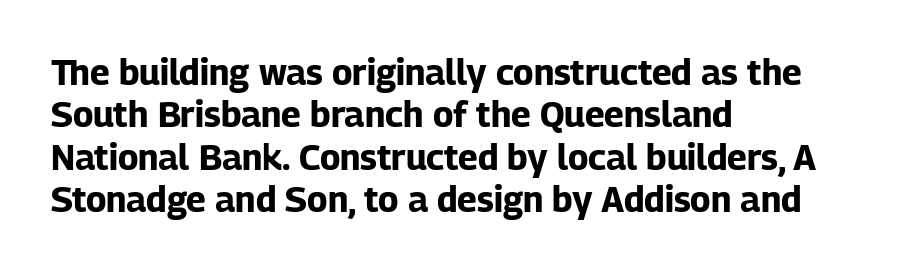
Q: Is the text bold? A: Yes.
Q: Is the text italic (slanted)? A: No, it is upright.
Q: Is the typeface a serif or a sans-serif typeface? A: Sans-serif.
Q: Is the text underlined? A: No.
Q: How is the paragraph aligned? A: Left-aligned.
Q: Is the spacing between letters normal or unusually wide? A: Normal.
Q: Width (condensed, normal, or wide)? A: Normal.
Q: Stroke contrast? A: Low.
Q: x-height? A: Medium.
Q: Monospaced? A: No.
